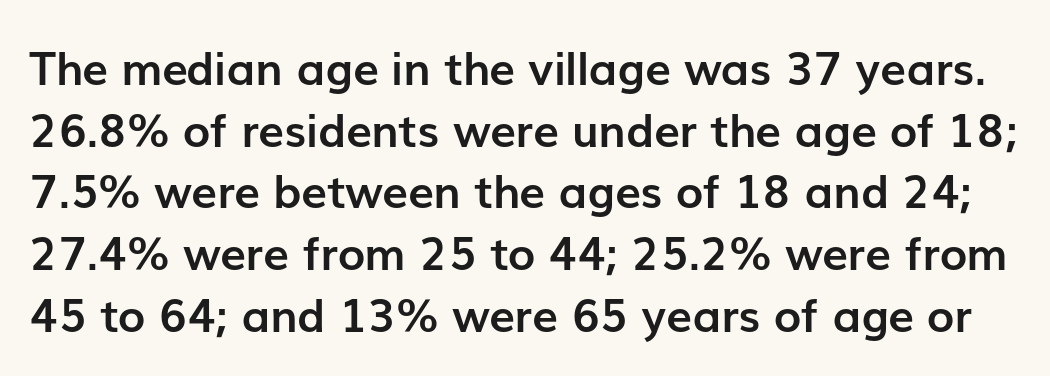
Q: Is the text bold? A: Yes.
Q: Is the text italic (slanted)? A: No, it is upright.
Q: Is the typeface a serif or a sans-serif typeface? A: Sans-serif.
Q: Is the text underlined? A: No.
Q: Is the spacing between letters normal or unusually wide? A: Normal.
Q: Is the spacing between lines tight, normal or loose? A: Normal.
Q: Width (condensed, normal, or wide)? A: Normal.
Q: Stroke contrast? A: Low.
Q: x-height? A: Medium.
Q: Monospaced? A: No.
